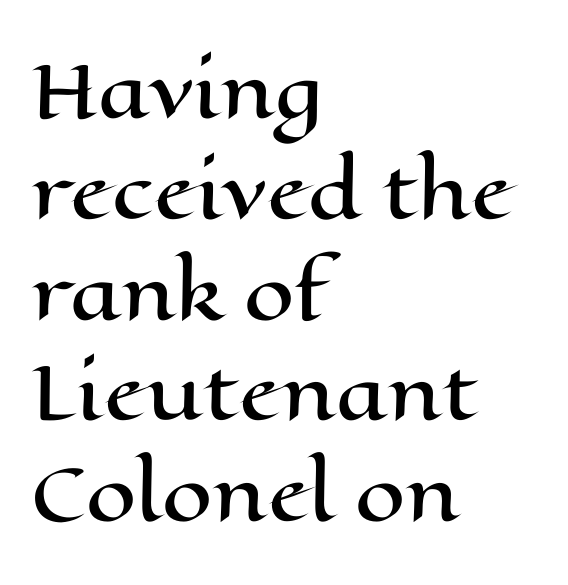
These lines are rendered in a variable-pitch font. Horizontal alignment here is leftward, the default for most running prose. Descenders hang freely into open space. Whoever set this chose a conventional vertical rhythm. Words appear dense and cohesive because spacing is normal. This is roman type, the default non-slanted kind.
